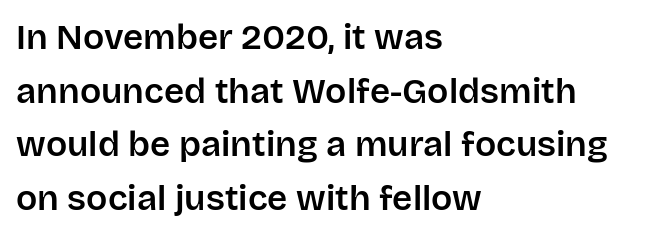
The image shows 35 px sans-serif type, upright; set left-aligned, normal line spacing (1.53x), normal letter spacing, not underlined; low stroke contrast and a large x-height.
